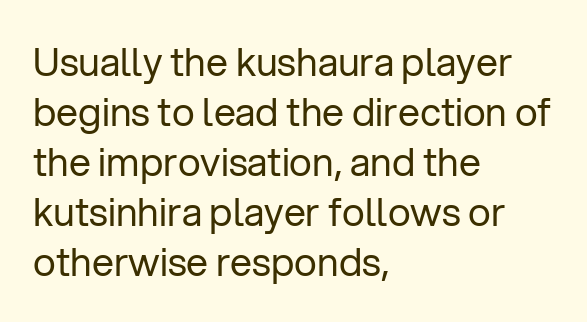
{"serif": "no", "italic": "no", "bold": "no", "weight": "regular", "width": "normal", "stroke_contrast": "low", "x_height": "medium", "monospaced": "no", "underline": "no", "align": "left", "line_spacing": "normal", "line_spacing_ratio": 1.28, "letter_spacing": "normal", "letter_spacing_em": 0.0, "glyph_px": 39}
